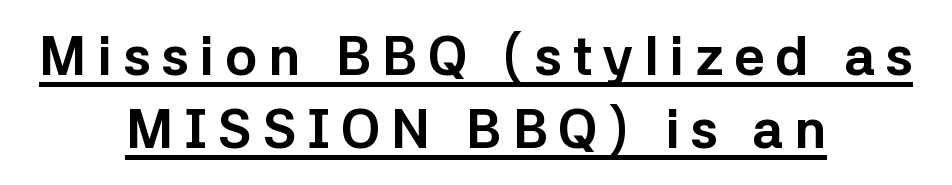
The setting favours the middle, as headings and verse often do. Emphasis by weight is at full strength: bold. Vertically, the passage feels balanced, rows spaced as you'd expect. This sample uses expanded letter spacing, leaving extra air between glyphs.
